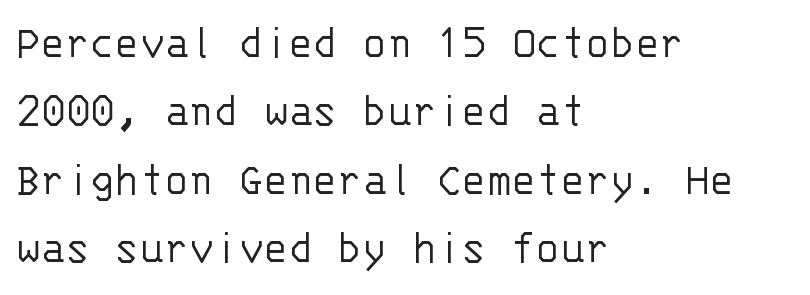
Underline: absent. The type sits square on the baseline with zero lean. Tracking value appears to be zero — textbook default spacing. Here the designer chose a console-style face with uniform glyph widths. In CSS terms this would be text-align: left. In terms of leading, this rendering sits right in the middle.
